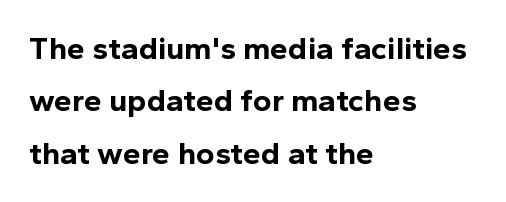
The image shows 32 px bold sans-serif type, upright; set left-aligned, normal line spacing (1.64x), normal letter spacing, not underlined; a medium x-height.
